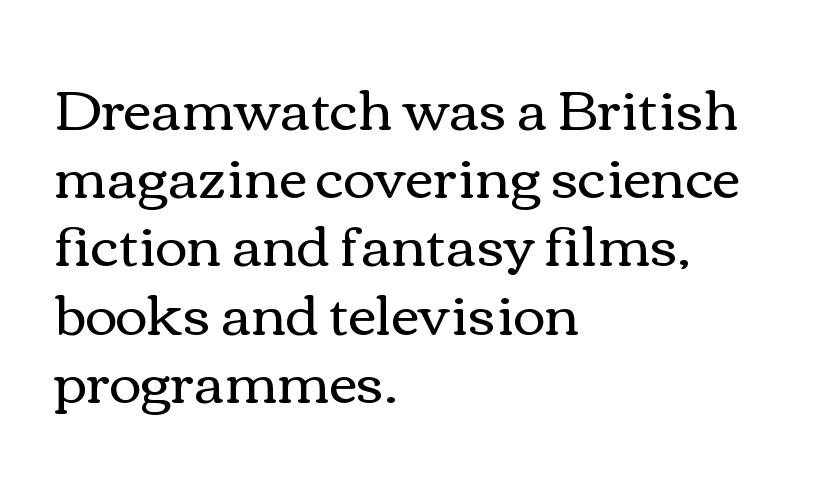
The image shows 55 px regular-weight, wide type, upright; set left-aligned, line spacing 1.24x, normal letter spacing, not underlined; medium stroke contrast and a medium x-height.
